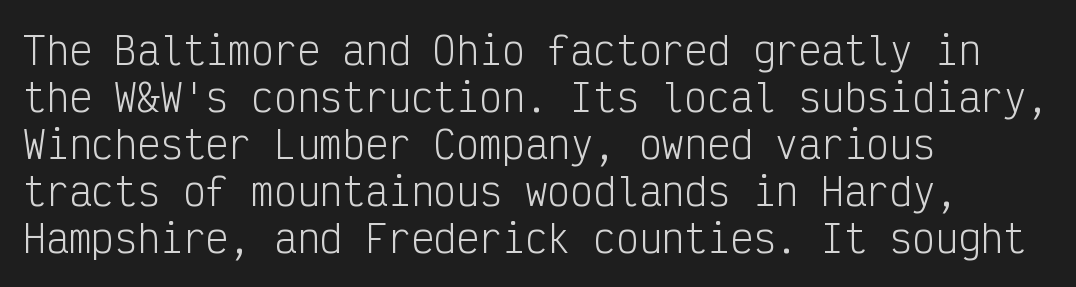
A light-to-regular cut is what we see here. The paragraph has a hard left edge and a soft right edge. Letters rest on an invisible, unmarked baseline. The type is set solid horizontally, with unmodified tracking. Think of a typewriter: that constant character pitch is what you see here. Serif or sans? Sans — the stroke terminals are bare.
